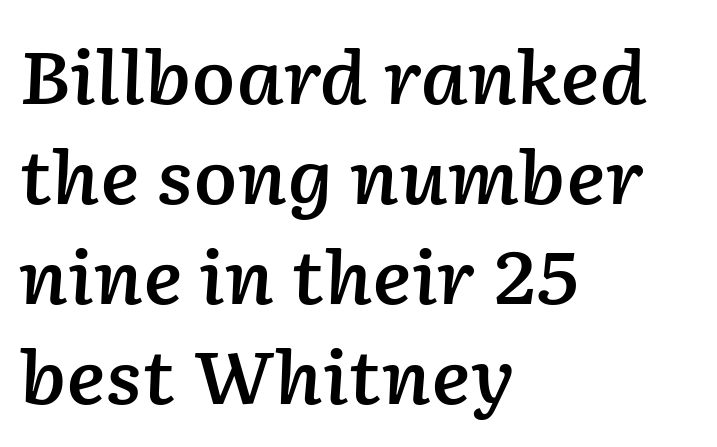
{"italic": "yes", "lean": "right", "slant_degrees": 2, "bold": "semi", "weight": "semibold", "width": "normal", "stroke_contrast": "low", "x_height": "medium", "monospaced": "no", "underline": "no", "align": "left", "line_spacing": "normal", "line_spacing_ratio": 1.39, "letter_spacing": "normal", "letter_spacing_em": 0.0, "glyph_px": 72}
